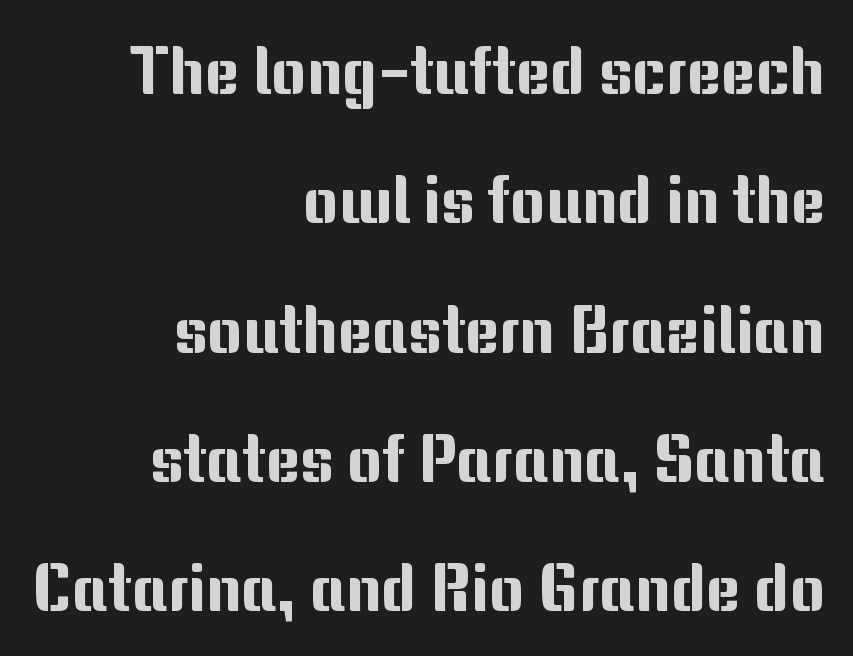
The image shows 66 px sans-serif type, upright; set right-aligned, loose line spacing (1.96x), normal letter spacing, not underlined; medium stroke contrast and a medium x-height.
